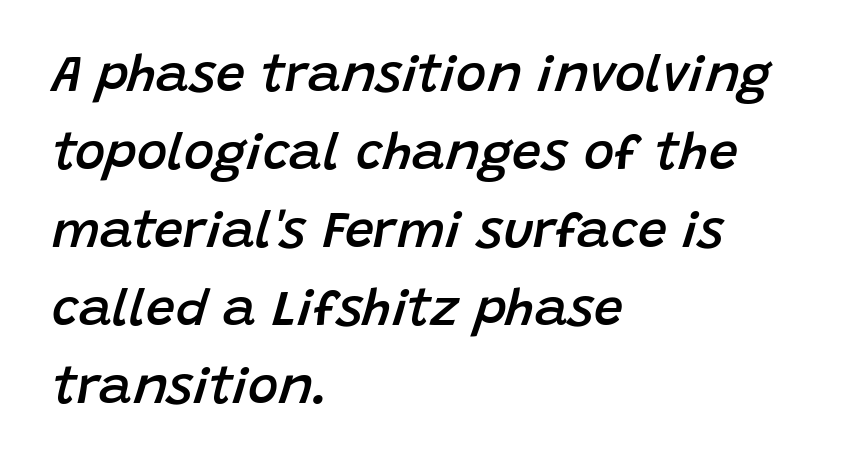
Q: Is the text bold? A: Semi-bold.
Q: Is the text italic (slanted)? A: Yes, it leans right by about 15 degrees.
Q: Is the text underlined? A: No.
Q: How is the paragraph aligned? A: Left-aligned.
Q: Is the spacing between letters normal or unusually wide? A: Normal.
Q: Is the spacing between lines tight, normal or loose? A: Normal.
Q: Width (condensed, normal, or wide)? A: Normal.
Q: Stroke contrast? A: Low.
Q: x-height? A: Large.
Q: Monospaced? A: No.
